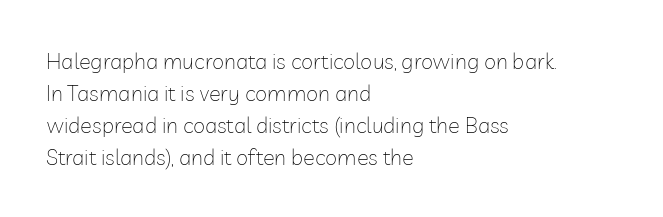
This sample uses an upright cut, with every glyph sitting square on the baseline. Check the space under the baseline: it is left empty. These lines are set flush left with a ragged right edge. Weight: not bold — regular or lighter.
